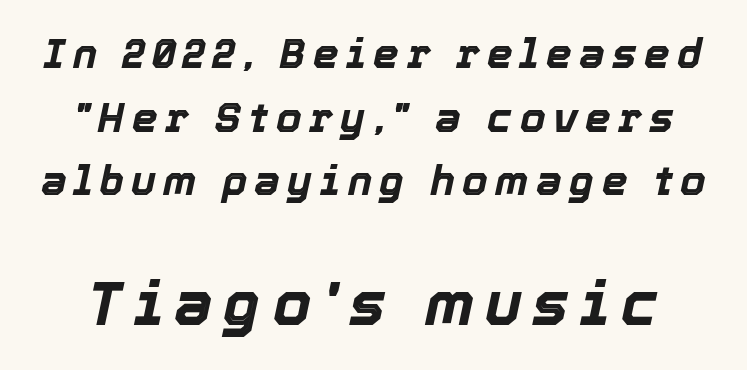
{"italic": "yes", "lean": "right", "slant_degrees": 12, "bold": "yes", "weight": "bold", "width": "normal", "x_height": "medium", "monospaced": "no", "underline": "no", "line_spacing": "normal", "line_spacing_ratio": 1.55, "larger_block": "second", "size_ratio": 1.49, "glyph_px": 61}
